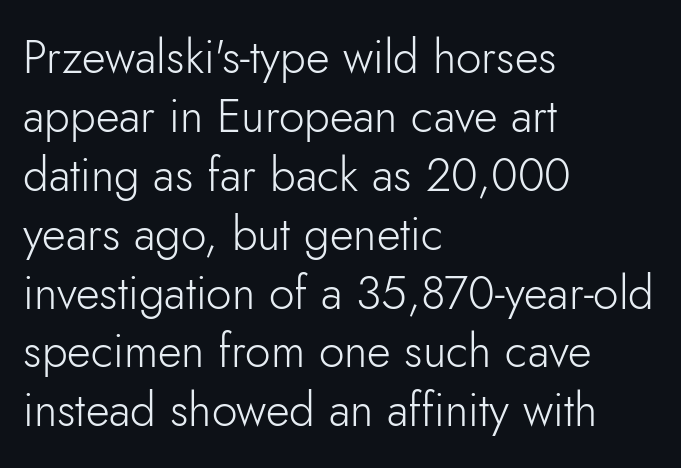
Q: Is the text bold? A: No.
Q: Is the text italic (slanted)? A: No, it is upright.
Q: Is the typeface a serif or a sans-serif typeface? A: Sans-serif.
Q: Is the text underlined? A: No.
Q: How is the paragraph aligned? A: Left-aligned.
Q: Is the spacing between letters normal or unusually wide? A: Normal.
Q: Is the spacing between lines tight, normal or loose? A: Normal.
Q: Width (condensed, normal, or wide)? A: Normal.
Q: Stroke contrast? A: Low.
Q: x-height? A: Small.
Q: Monospaced? A: No.
